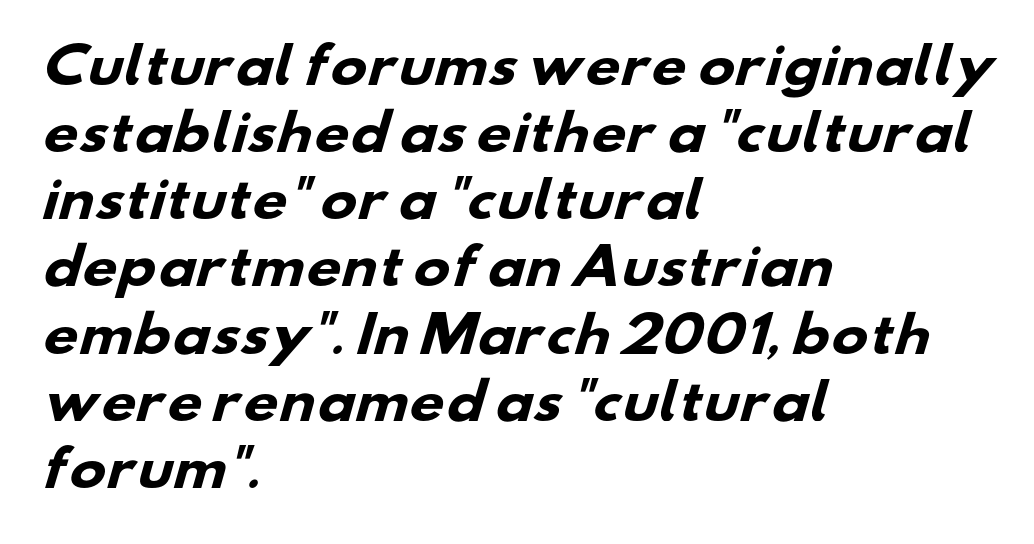
Nobody drew a line under any word here. Typographic density is high because the face is bold. Is this a fixed-width face? No — the glyphs have proportional, varying widths. Leading: standard.
